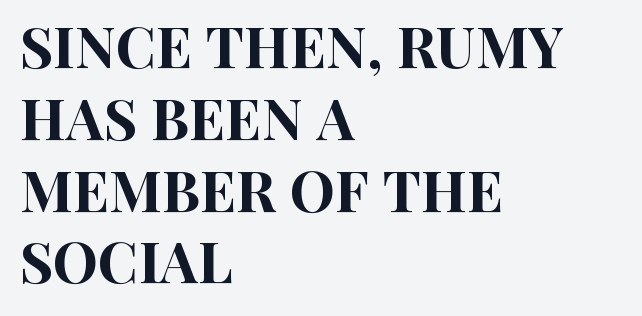
A typesetter would label this face a sans. Has an underline been added? It has not. Vertical strokes here are truly vertical. Characters follow at the spacing the type designer built in. You could not count columns in this text — the font is proportionally spaced.
